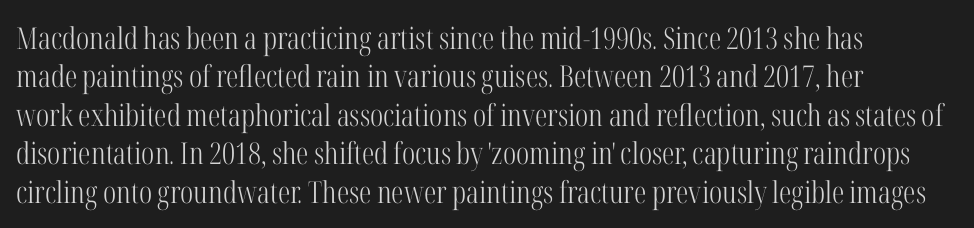
The image shows 30 px light, condensed serif type, upright; set left-aligned, normal line spacing (1.28x), normal letter spacing, not underlined; high stroke contrast and a medium x-height.
